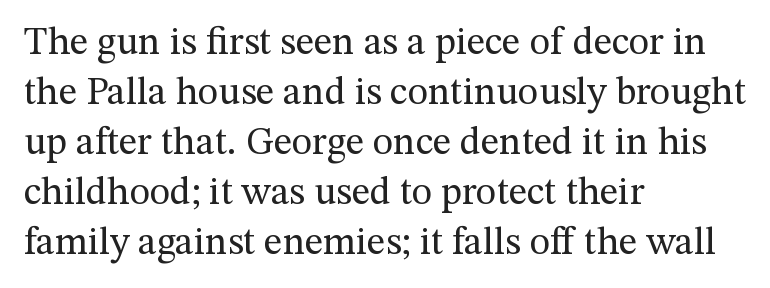
Q: Is the text bold? A: No.
Q: Is the text italic (slanted)? A: No, it is upright.
Q: Is the typeface a serif or a sans-serif typeface? A: Serif.
Q: Is the text underlined? A: No.
Q: How is the paragraph aligned? A: Left-aligned.
Q: Is the spacing between letters normal or unusually wide? A: Normal.
Q: Is the spacing between lines tight, normal or loose? A: Normal.
Q: Width (condensed, normal, or wide)? A: Normal.
Q: Stroke contrast? A: Medium.
Q: x-height? A: Medium.
Q: Monospaced? A: No.
